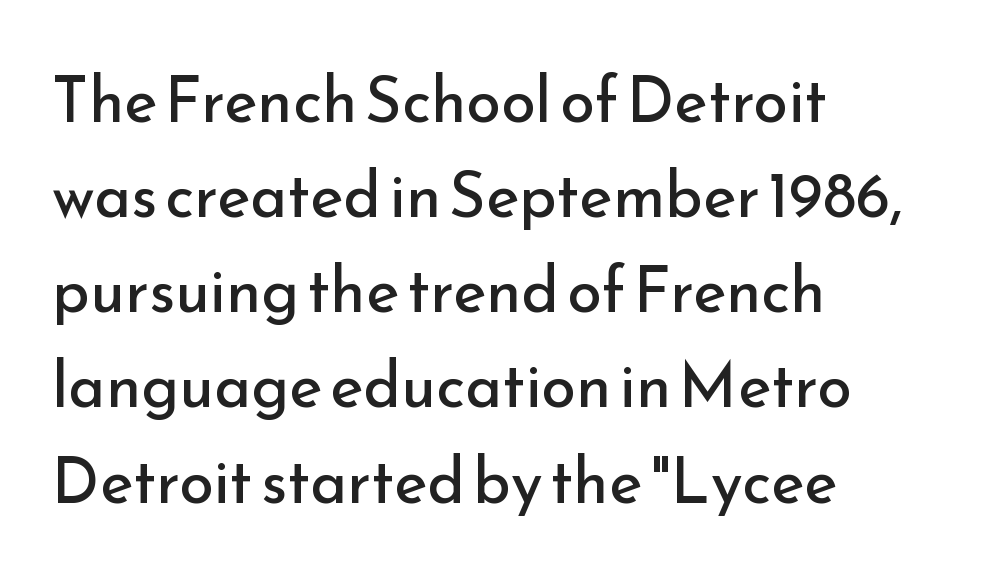
Stems here are at most as thick as an everyday book face. The passage shown is typed in a proportional face where columns would drift. The space directly below the letters is spotless. Horizontal alignment here is leftward, the default for most running prose. Tracking here is standard; glyphs follow each other at the usual distance.
